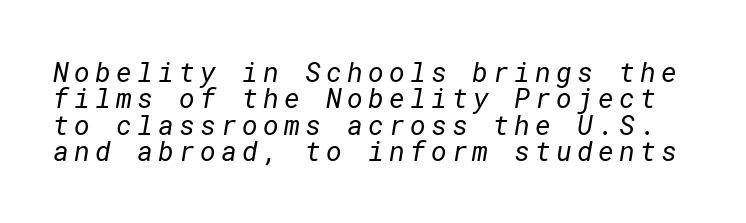
The passage shown stacks its lines with hardly any gap. Descender tails drop into unmarked territory. Think standard paragraph weight, or any step lighter than that.
